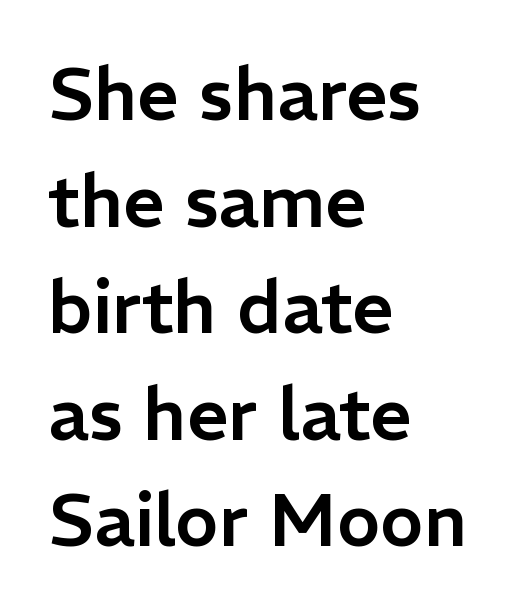
The letters carry no serifs — their stems end cleanly without finishing strokes. Looks like regular typesetting: each glyph gets only the width it needs. A roman cut, with each character standing at attention. The rendering uses a moderate line-height, typical for paragraphs. This rendering uses left alignment, leaving the right contour irregular. A bare baseline throughout the passage.
